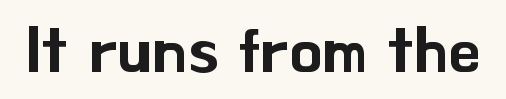
The image shows 64 px sans-serif type, upright; set normal letter spacing, not underlined; low stroke contrast and a small x-height.
